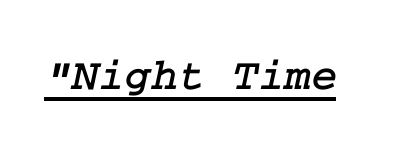
The face used here is rendered with its standard letterfit. Type style note: has serifs. The specimen includes a rule beneath the text block's lines.
